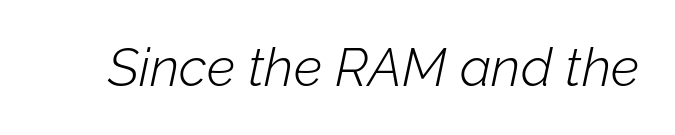
Q: Is the text bold? A: No.
Q: Is the text italic (slanted)? A: Yes, it leans right by about 12 degrees.
Q: Is the text underlined? A: No.
Q: Is the spacing between letters normal or unusually wide? A: Normal.
Q: Width (condensed, normal, or wide)? A: Normal.
Q: Stroke contrast? A: Low.
Q: x-height? A: Medium.
Q: Monospaced? A: No.
